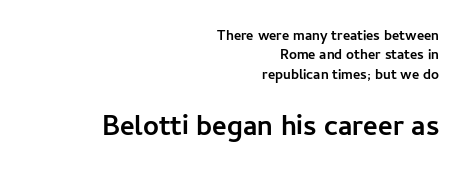
{"serif": "no", "italic": "no", "bold": "yes", "weight": "semibold", "width": "normal", "stroke_contrast": "low", "x_height": "medium", "monospaced": "no", "underline": "no", "align": "right", "line_spacing": "normal", "line_spacing_ratio": 1.39, "letter_spacing": "normal", "letter_spacing_em": 0.0, "larger_block": "second", "size_ratio": 2.0, "glyph_px": 28}
